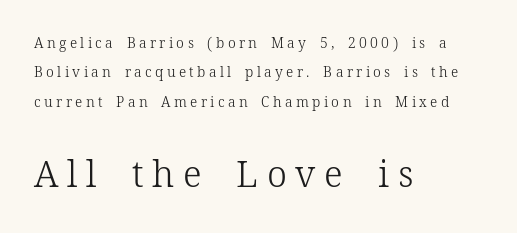
{"serif": "yes", "italic": "no", "bold": "no", "weight": "light", "width": "normal", "stroke_contrast": "low", "x_height": "medium", "monospaced": "no", "underline": "no", "align": "left", "line_spacing": "loose", "line_spacing_ratio": 2.09, "letter_spacing": "wide", "letter_spacing_em": 0.24, "larger_block": "second", "size_ratio": 2.57, "glyph_px": 36}
